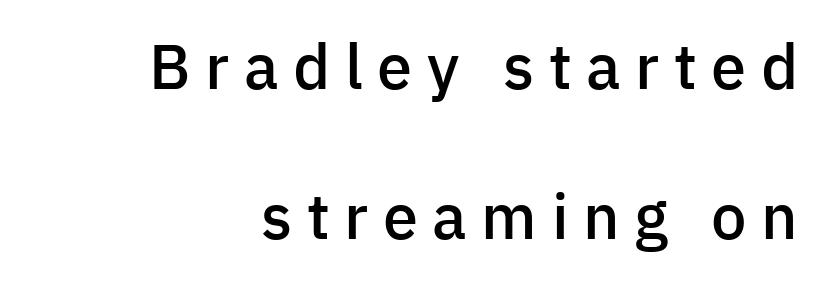
Q: Is the text bold? A: Semi-bold.
Q: Is the text italic (slanted)? A: No, it is upright.
Q: Is the typeface a serif or a sans-serif typeface? A: Sans-serif.
Q: Is the text underlined? A: No.
Q: How is the paragraph aligned? A: Right-aligned.
Q: Is the spacing between letters normal or unusually wide? A: Unusually wide.
Q: Is the spacing between lines tight, normal or loose? A: Loose.
Q: Width (condensed, normal, or wide)? A: Normal.
Q: Stroke contrast? A: Low.
Q: x-height? A: Medium.
Q: Monospaced? A: No.
